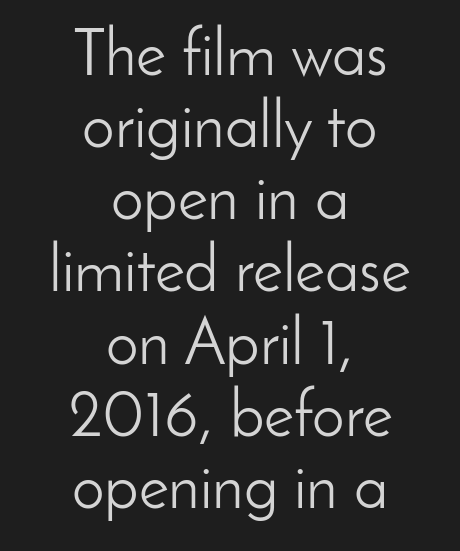
The image shows 65 px light sans-serif type, upright; set centered, tight line spacing (1.11x), normal letter spacing, not underlined; low stroke contrast and a small x-height.
